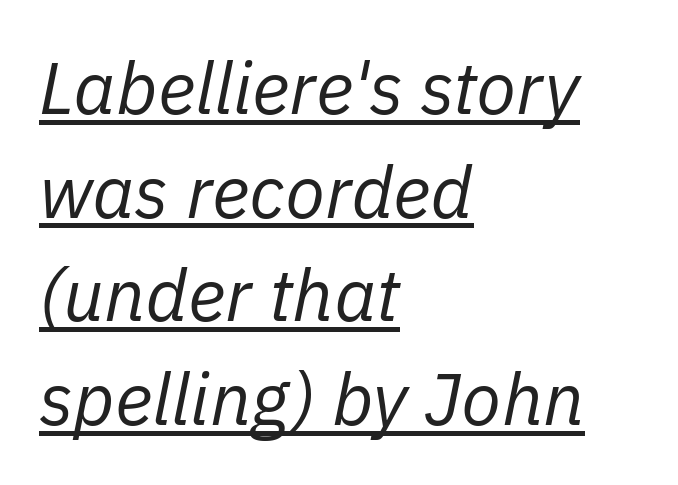
{"italic": "yes", "lean": "right", "slant_degrees": 11, "bold": "no", "weight": "regular", "width": "normal", "stroke_contrast": "low", "x_height": "medium", "monospaced": "no", "underline": "yes", "align": "left", "line_spacing": "normal", "line_spacing_ratio": 1.42, "letter_spacing": "normal", "letter_spacing_em": 0.0, "glyph_px": 73}
